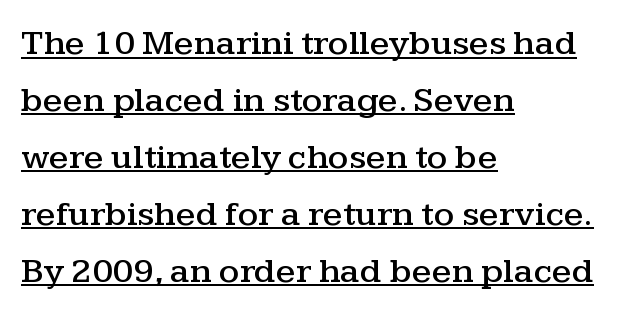
The image shows 36 px wide serif type, upright; set left-aligned, normal line spacing (1.58x), normal letter spacing, underlined; medium stroke contrast and a medium x-height.
